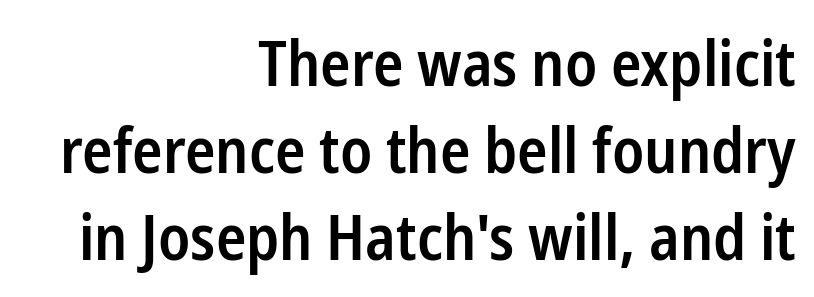
Q: Is the text bold? A: Semi-bold.
Q: Is the text italic (slanted)? A: No, it is upright.
Q: Is the typeface a serif or a sans-serif typeface? A: Sans-serif.
Q: Is the text underlined? A: No.
Q: How is the paragraph aligned? A: Right-aligned.
Q: Is the spacing between letters normal or unusually wide? A: Normal.
Q: Is the spacing between lines tight, normal or loose? A: Normal.
Q: Width (condensed, normal, or wide)? A: Condensed.
Q: Stroke contrast? A: Low.
Q: x-height? A: Medium.
Q: Monospaced? A: No.
